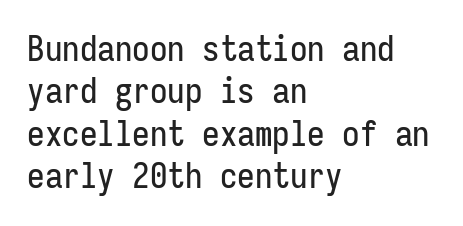
{"serif": "no", "italic": "no", "width": "condensed", "stroke_contrast": "low", "x_height": "medium", "monospaced": "yes", "underline": "no", "align": "left", "line_spacing_ratio": 1.21, "letter_spacing": "normal", "letter_spacing_em": 0.0, "glyph_px": 35}
